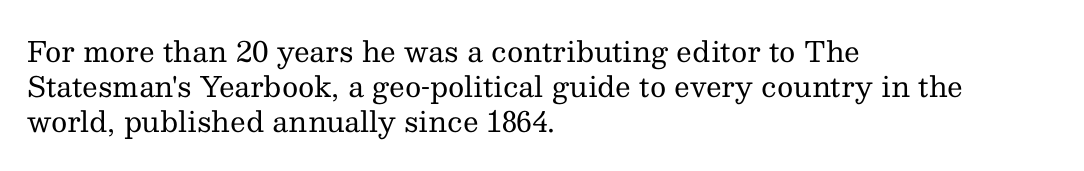
{"serif": "yes", "italic": "no", "bold": "no", "weight": "regular", "width": "normal", "stroke_contrast": "medium", "x_height": "medium", "monospaced": "no", "underline": "no", "align": "left", "line_spacing": "normal", "line_spacing_ratio": 1.25, "letter_spacing": "normal", "letter_spacing_em": 0.0, "glyph_px": 28}
